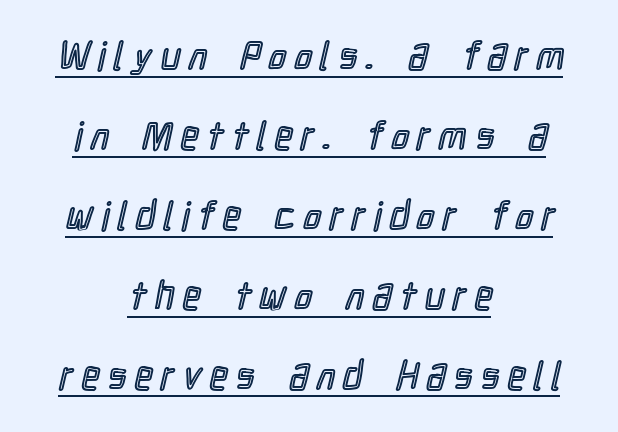
Does the copy run flush right? No — it is centered line by line. These lines are rendered in a variable-pitch font. The rendering uses the underline text-decoration. The leading is generous, giving the passage an open texture. The tracking reads as deliberately expanded to a designer's eye.
